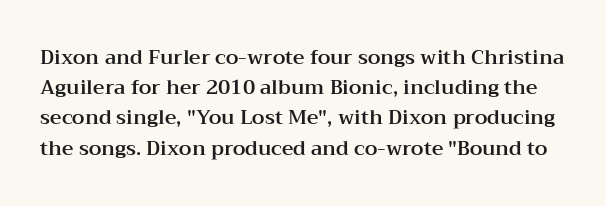
{"italic": "no", "underline": "no", "line_spacing": "normal", "line_spacing_ratio": 1.51, "letter_spacing": "normal", "letter_spacing_em": 0.0, "glyph_px": 20}
